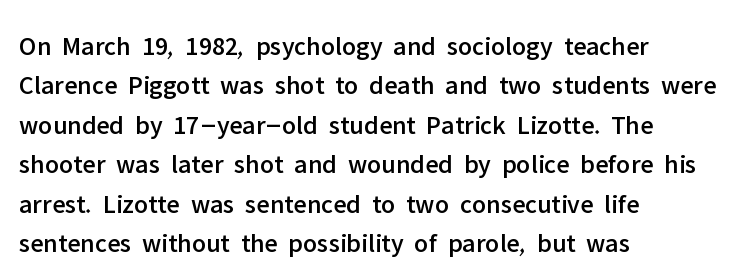
Q: Is the text italic (slanted)? A: No, it is upright.
Q: Is the text underlined? A: No.
Q: How is the paragraph aligned? A: Left-aligned.
Q: Is the spacing between letters normal or unusually wide? A: Normal.
Q: Is the spacing between lines tight, normal or loose? A: Normal.
